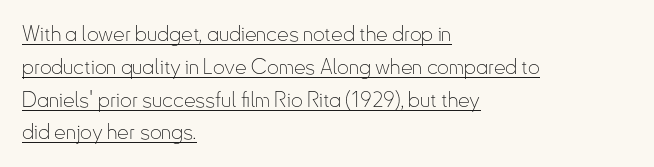
Underlining? Definitely there. Does the lettering tilt? It doesn't — this is upright. Leftover space on each line is placed entirely after the last word. The passage shown stacks its lines at a standard gap. Think standard paragraph weight, or any step lighter than that.
